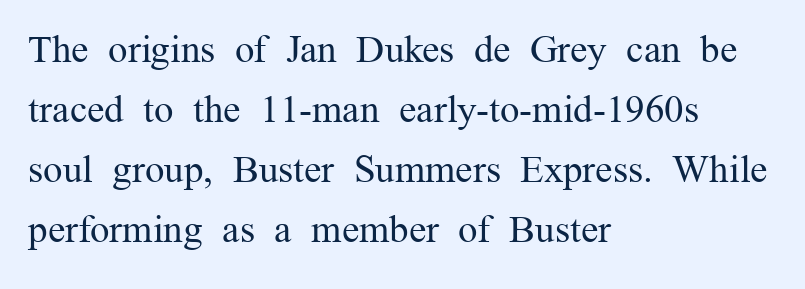
The image shows 39 px regular-weight serif type, upright; set left-aligned, normal line spacing (1.54x), normal letter spacing, not underlined; medium stroke contrast and a medium x-height.
